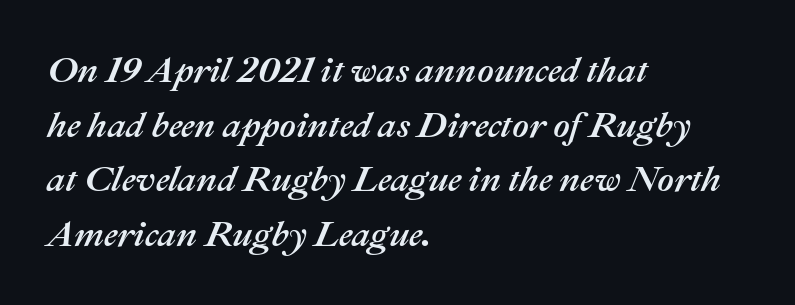
The image shows 36 px text type, italic (leaning right); set left-aligned, normal line spacing (1.52x), normal letter spacing, not underlined; medium stroke contrast and a medium x-height.
